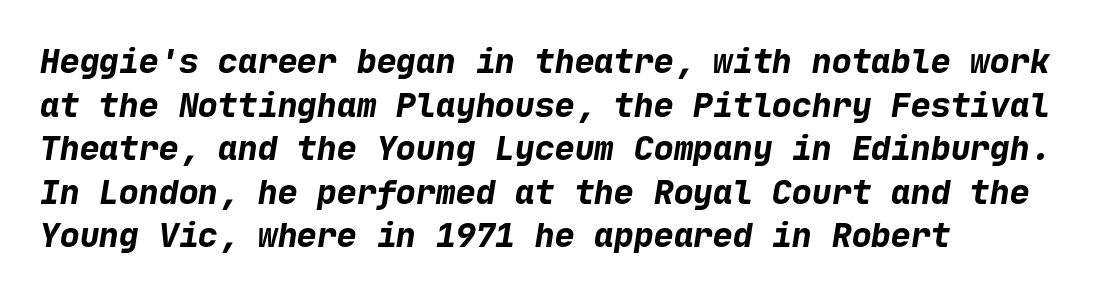
{"serif": "no", "bold": "yes", "weight": "bold", "width": "normal", "stroke_contrast": "low", "x_height": "medium", "underline": "no", "align": "left", "line_spacing": "normal", "line_spacing_ratio": 1.32, "letter_spacing": "normal", "letter_spacing_em": 0.0, "glyph_px": 33}
